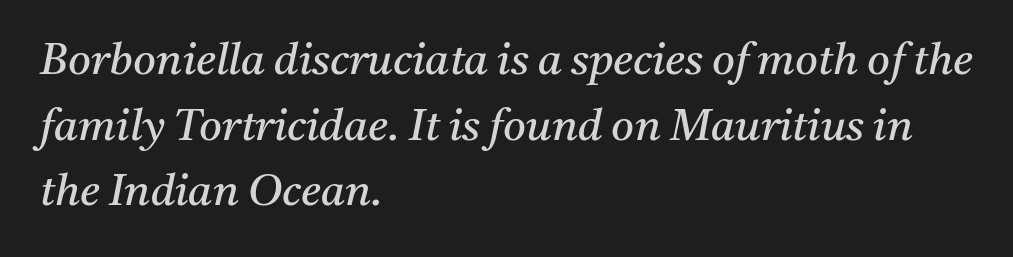
Q: Is the text bold? A: No.
Q: Is the text italic (slanted)? A: Yes, it leans right by about 11 degrees.
Q: Is the typeface a serif or a sans-serif typeface? A: Serif.
Q: Is the text underlined? A: No.
Q: How is the paragraph aligned? A: Left-aligned.
Q: Is the spacing between letters normal or unusually wide? A: Normal.
Q: Is the spacing between lines tight, normal or loose? A: Normal.
Q: Width (condensed, normal, or wide)? A: Normal.
Q: Stroke contrast? A: Medium.
Q: x-height? A: Medium.
Q: Monospaced? A: No.
